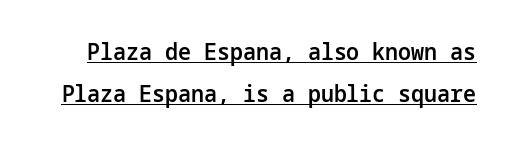
{"italic": "no", "bold": "semi", "underline": "yes", "line_spacing_ratio": 1.83, "letter_spacing": "normal", "letter_spacing_em": 0.0, "glyph_px": 23}
